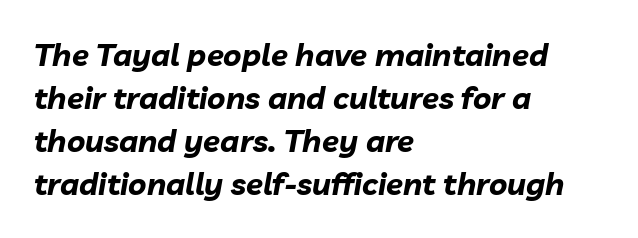
The lines are quadded left. Inter-character spacing is left at the font's built-in metrics. A full-strength bold gives these letters their thick strokes. The space beneath each line is pristine and unruled. Varying glyph widths throughout — classic text-font behaviour.
